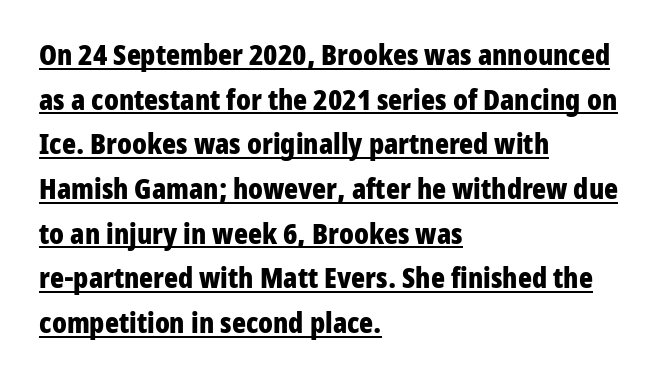
Q: Is the text bold? A: Yes.
Q: Is the text italic (slanted)? A: No, it is upright.
Q: Is the typeface a serif or a sans-serif typeface? A: Sans-serif.
Q: Is the text underlined? A: Yes.
Q: How is the paragraph aligned? A: Left-aligned.
Q: Is the spacing between letters normal or unusually wide? A: Normal.
Q: Is the spacing between lines tight, normal or loose? A: Normal.
Q: Width (condensed, normal, or wide)? A: Condensed.
Q: Stroke contrast? A: Low.
Q: x-height? A: Medium.
Q: Monospaced? A: No.
